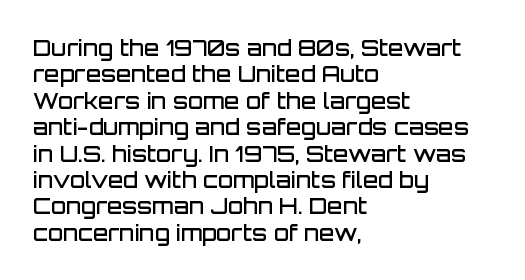
The image shows 22 px text type, upright; set left-aligned, line spacing 1.2x, normal letter spacing, not underlined.
